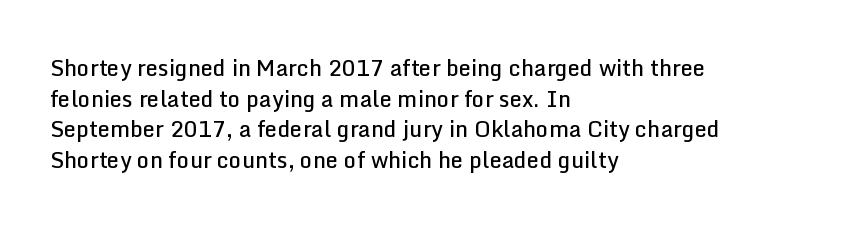
{"italic": "no", "bold": "semi", "underline": "no", "align": "left", "line_spacing": "normal", "line_spacing_ratio": 1.39, "letter_spacing": "normal", "letter_spacing_em": 0.0, "glyph_px": 22}
